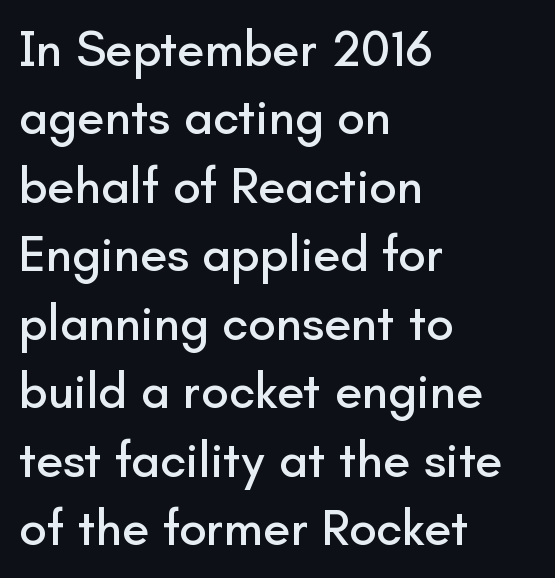
Q: Is the text italic (slanted)? A: No, it is upright.
Q: Is the typeface a serif or a sans-serif typeface? A: Sans-serif.
Q: Is the text underlined? A: No.
Q: How is the paragraph aligned? A: Left-aligned.
Q: Is the spacing between letters normal or unusually wide? A: Normal.
Q: Is the spacing between lines tight, normal or loose? A: Normal.
Q: Width (condensed, normal, or wide)? A: Normal.
Q: Stroke contrast? A: Low.
Q: x-height? A: Small.
Q: Monospaced? A: No.
